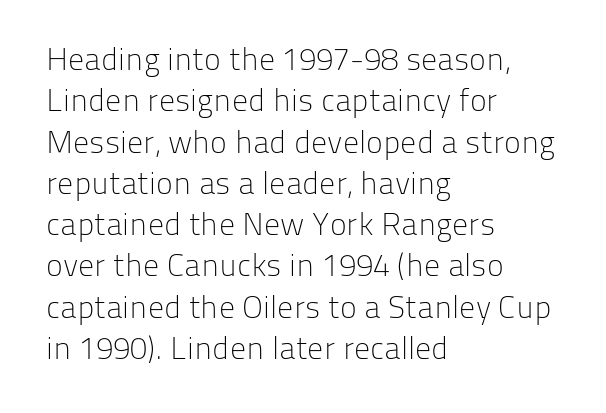
A quiet, ordinary-to-light weight characterises the typeface. The gap between lines stays unmarked. In terms of letterform style, serifs are entirely absent. Reading down the block, your eye returns to a fixed left position each line. Each letter keeps its own natural width here, so spacing adapts to shape. Letter spacing: default.
